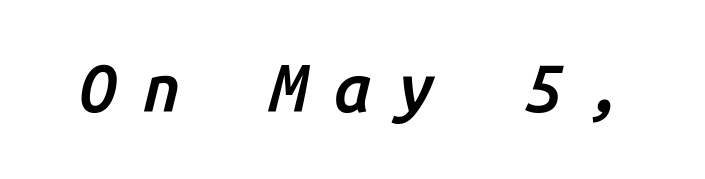
{"italic": "yes", "lean": "right", "slant_degrees": 14, "bold": "semi", "weight": "semibold", "width": "normal", "stroke_contrast": "low", "x_height": "medium", "monospaced": "yes", "underline": "no", "letter_spacing": "wide", "letter_spacing_em": 0.39, "glyph_px": 67}
